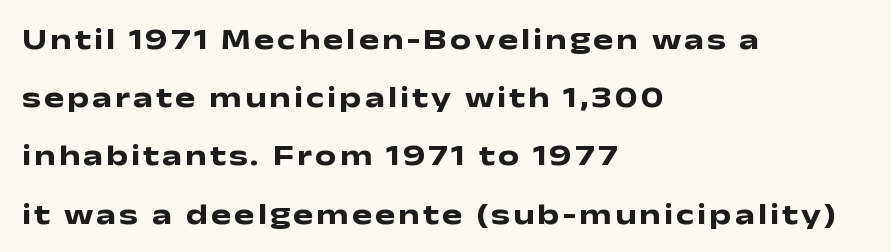
{"serif": "no", "italic": "no", "bold": "yes", "weight": "heavy", "width": "wide", "stroke_contrast": "low", "x_height": "medium", "monospaced": "no", "underline": "no", "align": "left", "line_spacing": "loose", "line_spacing_ratio": 1.94, "glyph_px": 30}
